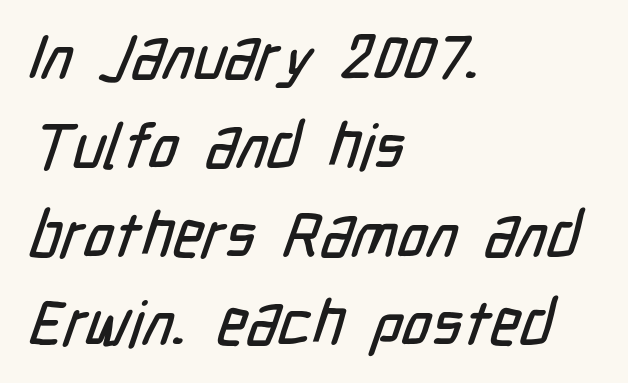
The image shows 63 px condensed sans-serif type; set left-aligned, normal line spacing (1.41x), normal letter spacing, not underlined; low stroke contrast and a medium x-height.
